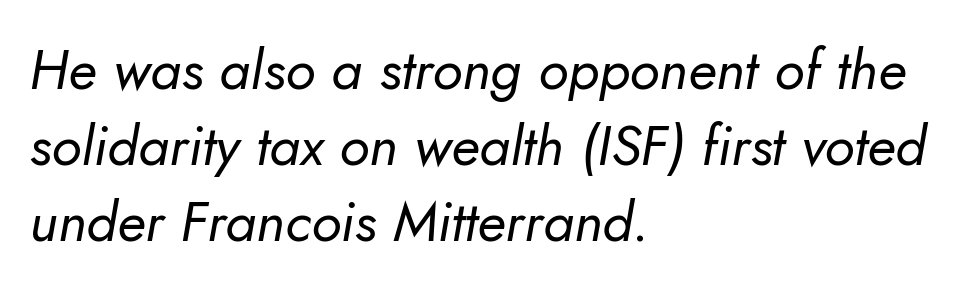
{"italic": "yes", "lean": "right", "slant_degrees": 10, "bold": "no", "weight": "regular", "width": "normal", "stroke_contrast": "low", "x_height": "small", "monospaced": "no", "underline": "no", "align": "left", "line_spacing": "normal", "line_spacing_ratio": 1.36, "letter_spacing": "normal", "letter_spacing_em": 0.0, "glyph_px": 56}
